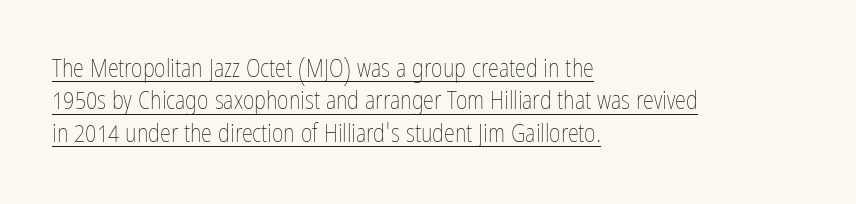
{"italic": "no", "bold": "no", "underline": "yes", "align": "left", "line_spacing": "normal", "line_spacing_ratio": 1.3, "letter_spacing": "normal", "letter_spacing_em": 0.0, "glyph_px": 25}
